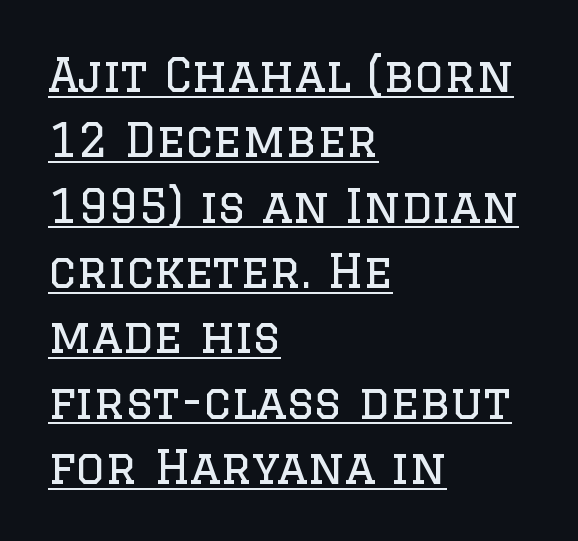
Q: Is the text bold? A: No.
Q: Is the text italic (slanted)? A: No, it is upright.
Q: Is the typeface a serif or a sans-serif typeface? A: Serif.
Q: Is the text underlined? A: Yes.
Q: How is the paragraph aligned? A: Left-aligned.
Q: Is the spacing between letters normal or unusually wide? A: Normal.
Q: Is the spacing between lines tight, normal or loose? A: Normal.
Q: Width (condensed, normal, or wide)? A: Normal.
Q: Stroke contrast? A: Low.
Q: x-height? A: Large.
Q: Monospaced? A: No.
